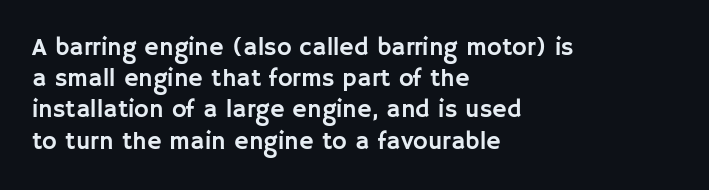
Q: Is the text italic (slanted)? A: No, it is upright.
Q: Is the text underlined? A: No.
Q: How is the paragraph aligned? A: Left-aligned.
Q: Is the spacing between letters normal or unusually wide? A: Normal.
Q: Is the spacing between lines tight, normal or loose? A: Normal.
